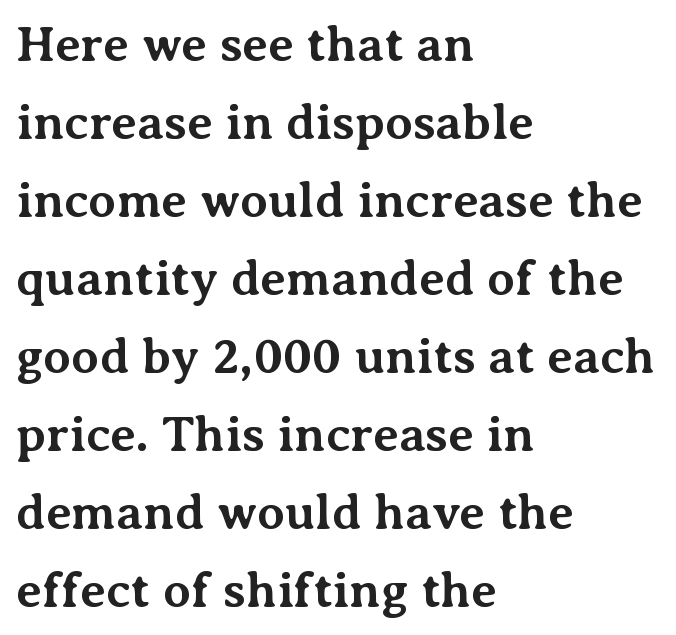
The image shows 50 px bold serif type, upright; set left-aligned, normal line spacing (1.56x), normal letter spacing, not underlined; medium stroke contrast and a medium x-height.
